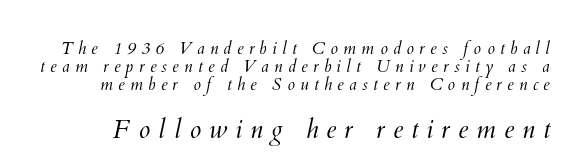
The image shows 26 px text type; set tight line spacing (1.06x), unusually wide letter spacing (+0.31 em), not underlined; the second (bottom) block is 1.53x larger.
